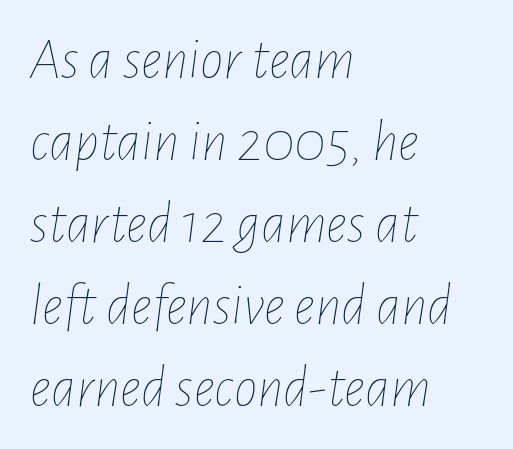
Each line starts at the same left margin while the right side varies. Nobody touched the tracking dial on this one. Unmarked baselines from the first word to the last. The face used here is proportionally spaced, like ordinary book or web type.
